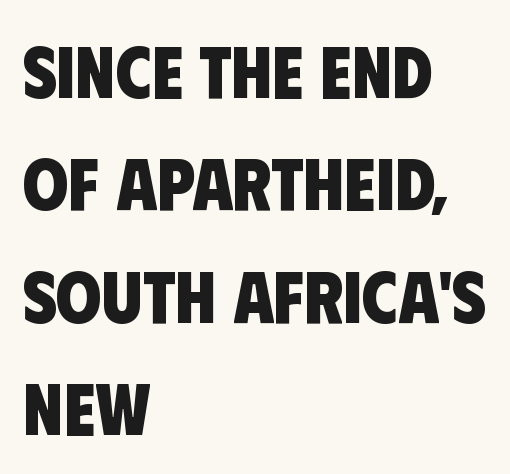
{"serif": "no", "bold": "yes", "weight": "heavy", "width": "condensed", "stroke_contrast": "low", "x_height": "large", "monospaced": "no", "underline": "no", "align": "left", "line_spacing": "normal", "line_spacing_ratio": 1.54, "letter_spacing": "normal", "letter_spacing_em": 0.0, "glyph_px": 73}
